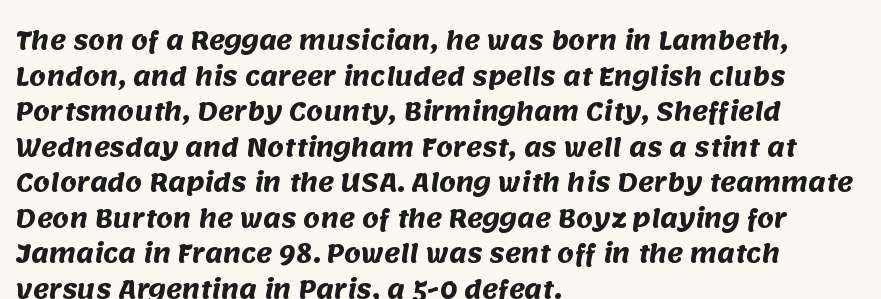
{"bold": "yes", "underline": "no", "align": "left", "line_spacing": "normal", "line_spacing_ratio": 1.48, "letter_spacing": "normal", "letter_spacing_em": 0.0, "glyph_px": 24}
